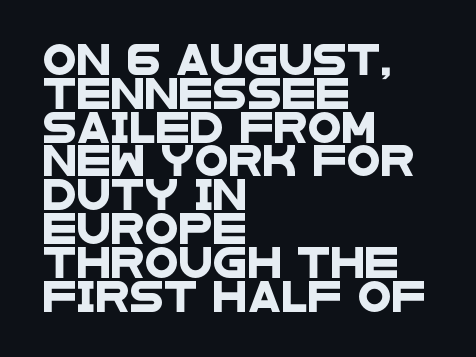
The image shows 31 px wide sans-serif type; set left-aligned, tight line spacing (1.09x), normal letter spacing, not underlined; low stroke contrast and a large x-height.
